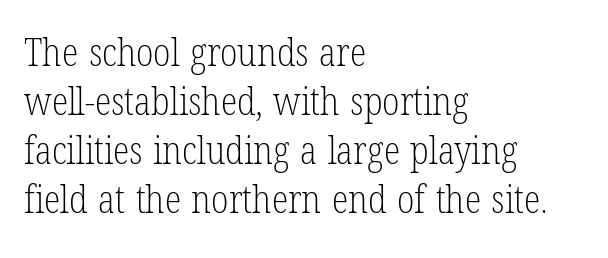
Q: Is the text bold? A: No.
Q: Is the text italic (slanted)? A: No, it is upright.
Q: Is the typeface a serif or a sans-serif typeface? A: Serif.
Q: Is the text underlined? A: No.
Q: How is the paragraph aligned? A: Left-aligned.
Q: Is the spacing between letters normal or unusually wide? A: Normal.
Q: Is the spacing between lines tight, normal or loose? A: Normal.
Q: Width (condensed, normal, or wide)? A: Condensed.
Q: Stroke contrast? A: Low.
Q: x-height? A: Medium.
Q: Monospaced? A: No.
